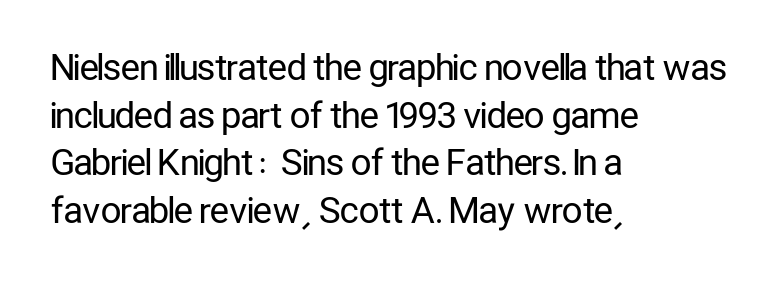
A quiet, ordinary-to-light weight characterises the typeface. Does the leading feel generous? No, just average. Note: no serifs on the glyphs. The strip under each line holds only bare page. Note the varied advance widths — an 'i' is clearly narrower than an 'm'. Layout note: lines flush left.
